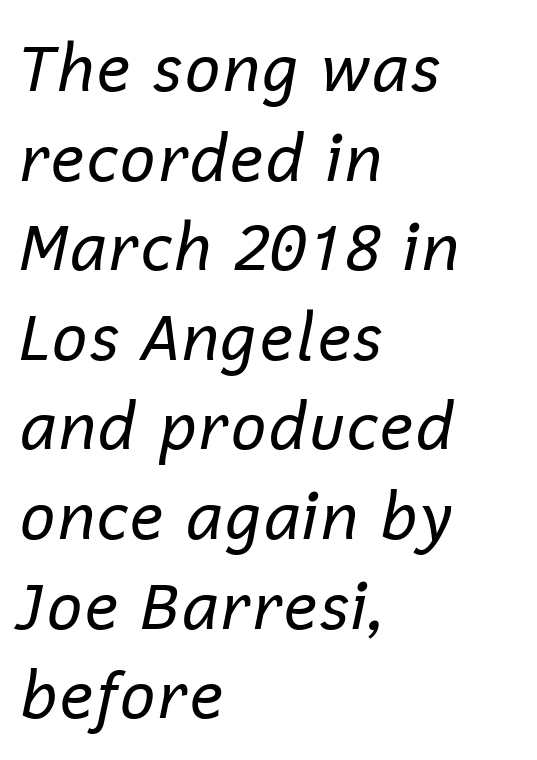
{"italic": "yes", "lean": "right", "slant_degrees": 12, "bold": "no", "weight": "regular", "width": "normal", "stroke_contrast": "low", "x_height": "medium", "monospaced": "no", "underline": "no", "align": "left", "line_spacing": "normal", "line_spacing_ratio": 1.4, "letter_spacing": "normal", "letter_spacing_em": 0.0, "glyph_px": 64}
